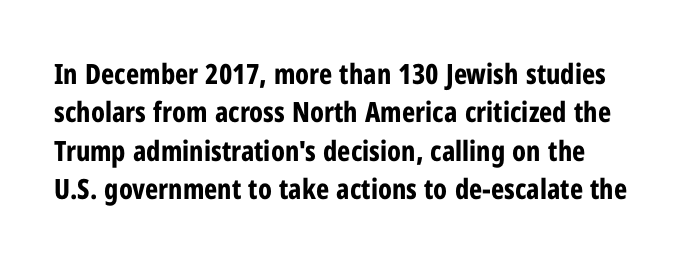
The type family on display is of the sans-serif kind. The face used here has the dense, thick strokes of a bold. Short note: letters normally spaced. Just letters on the line, the space beneath them empty.
